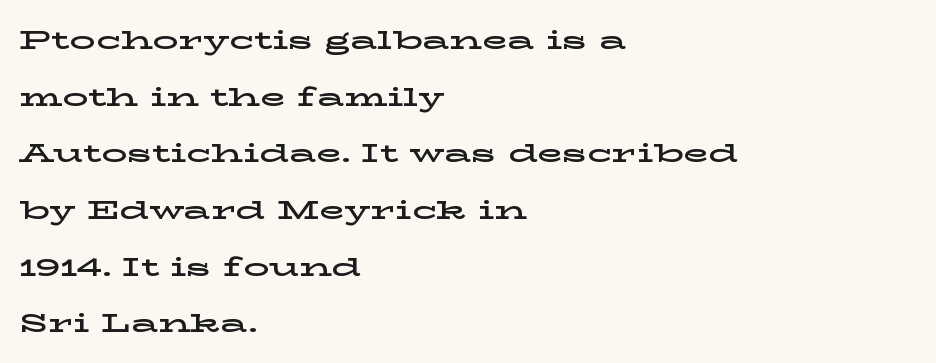
{"italic": "no", "underline": "no", "align": "left", "line_spacing": "loose", "line_spacing_ratio": 2.18, "letter_spacing": "normal", "letter_spacing_em": 0.0, "glyph_px": 26}
